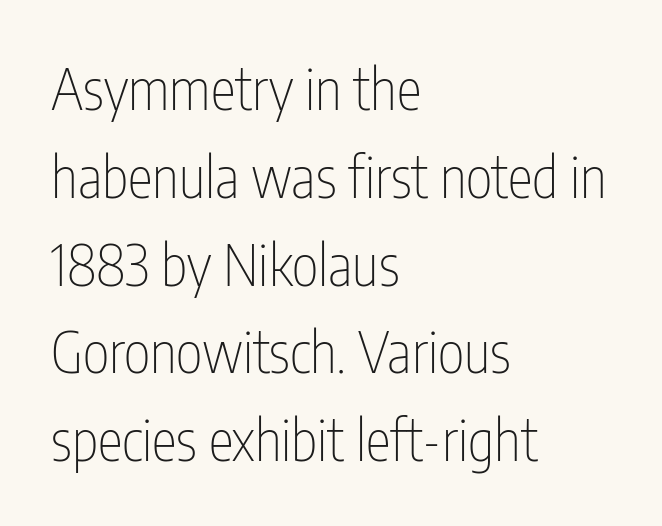
Unlike a traditional serif, this face leaves its strokes unadorned. The letters stand upright; this is a roman face. Here the glyphs are tracked normally, forming tight word shapes. Regarding leading, the lines here are spaced in the standard way. Looks like regular typesetting: each glyph gets only the width it needs. Weight: not bold — regular or lighter.
